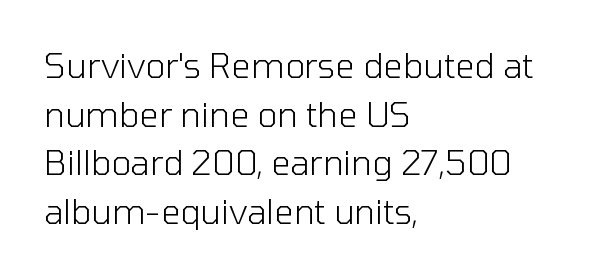
The image shows 34 px light sans-serif type, upright; set left-aligned, normal line spacing (1.43x), normal letter spacing, not underlined; low stroke contrast and a medium x-height.
